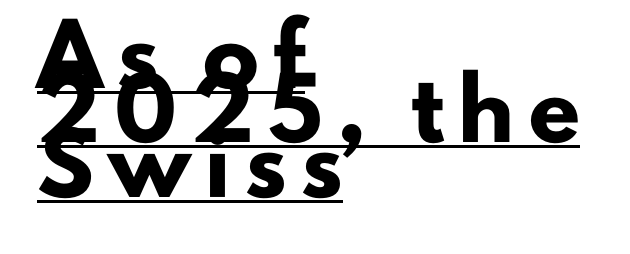
These lines are set flush left with a ragged right edge. Tightly led — the rows are bunched. Do the letters lean? They stand straight. Descenders here cross a horizontal rule under the line.
